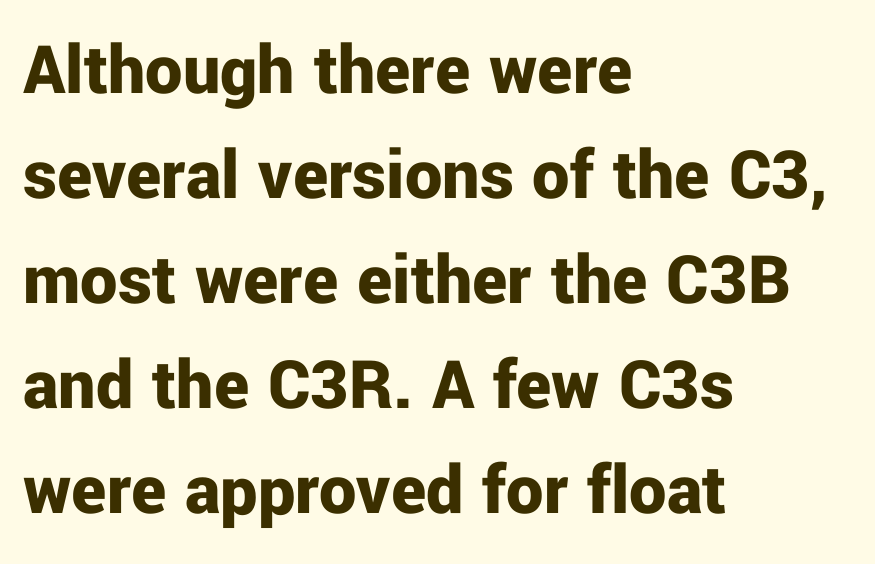
{"serif": "no", "italic": "no", "bold": "yes", "weight": "bold", "width": "normal", "stroke_contrast": "low", "x_height": "medium", "monospaced": "no", "underline": "no", "align": "left", "line_spacing": "normal", "line_spacing_ratio": 1.42, "letter_spacing": "normal", "letter_spacing_em": 0.0, "glyph_px": 74}
